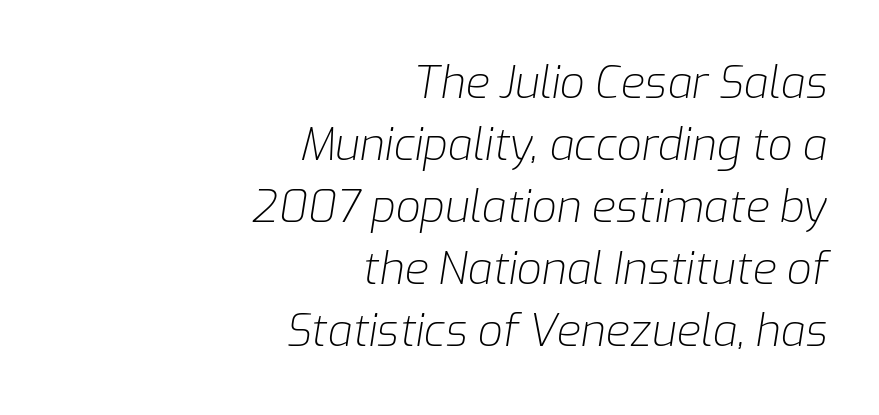
The image shows 44 px light type, italic (leaning right); set right-aligned, normal line spacing (1.41x), normal letter spacing, not underlined; low stroke contrast and a medium x-height.
